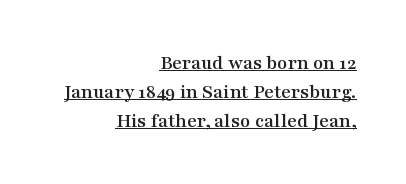
Q: Is the text italic (slanted)? A: No, it is upright.
Q: Is the text underlined? A: Yes.
Q: How is the paragraph aligned? A: Right-aligned.
Q: Is the spacing between letters normal or unusually wide? A: Normal.
Q: Is the spacing between lines tight, normal or loose? A: Normal.
